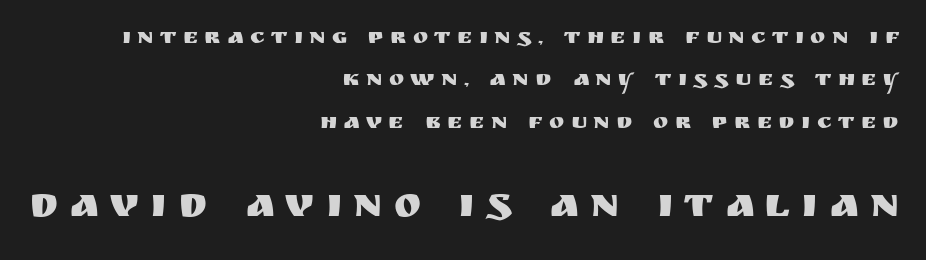
Letters rest on an invisible, unmarked baseline. Where is the straight margin? On the right. Examine the stroke ends and you'll find no serifs. Is this a fixed-width face? No — the glyphs have proportional, varying widths.
